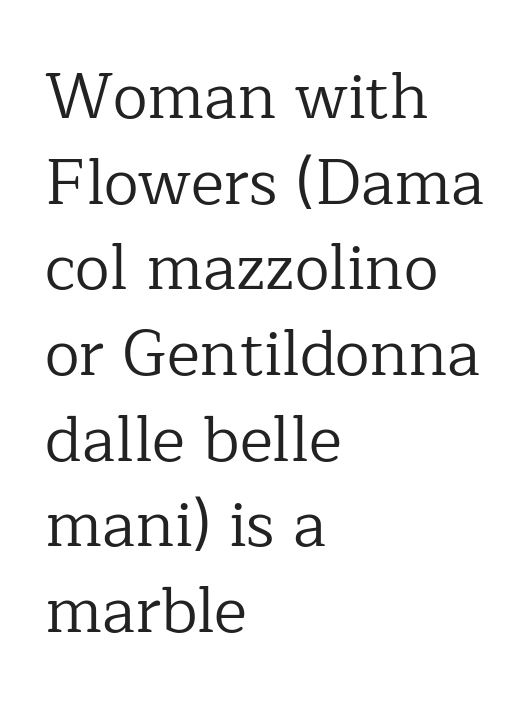
This sample keeps an unexceptional amount of space between lines. Is this a fixed-width face? No — the glyphs have proportional, varying widths. Is the type heavy? It reads as light-to-regular instead. Short and long lines alike share a common starting point at left.
